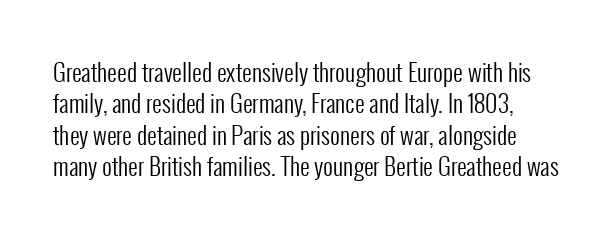
Caption: face not bold, strokes unweighted. The typography opts for an upright posture over an oblique one. Descender tails drop into unmarked territory. The line-height multiplier appears to be the usual default.
